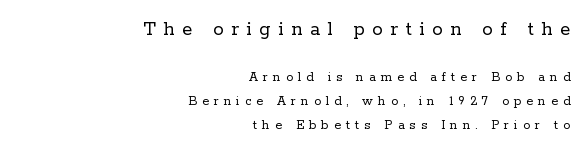
{"italic": "no", "bold": "no", "underline": "no", "align": "right", "line_spacing": "normal", "line_spacing_ratio": 1.69, "letter_spacing": "wide", "letter_spacing_em": 0.36, "larger_block": "first", "size_ratio": 1.5, "glyph_px": 21}
